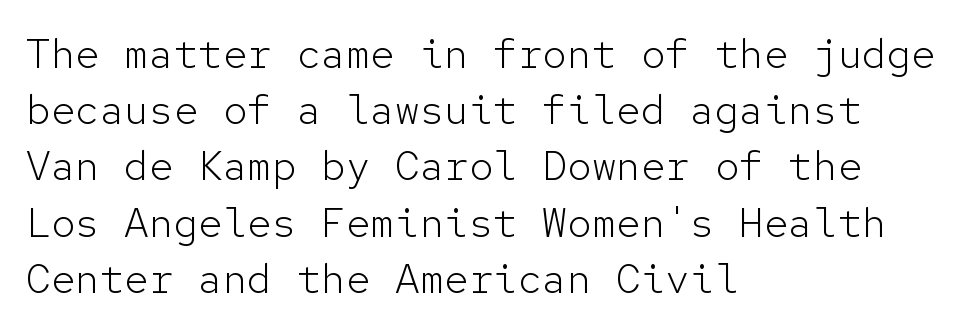
In terms of posture, this sample is upright. Fixed-width glyphs throughout — classic coding-font behaviour. Check where the strokes stop: nothing finishes them off — pure sans. The space directly below the letters is spotless.
